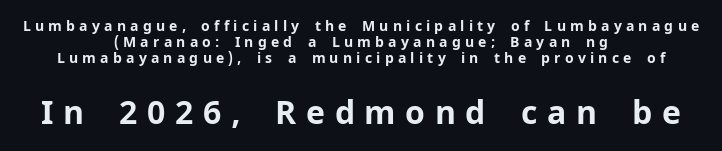
{"serif": "no", "italic": "no", "bold": "yes", "weight": "bold", "width": "normal", "stroke_contrast": "low", "x_height": "medium", "monospaced": "no", "underline": "no", "align": "center", "line_spacing": "tight", "line_spacing_ratio": 1.13, "letter_spacing": "wide", "letter_spacing_em": 0.3, "larger_block": "second", "size_ratio": 2.29, "glyph_px": 32}
